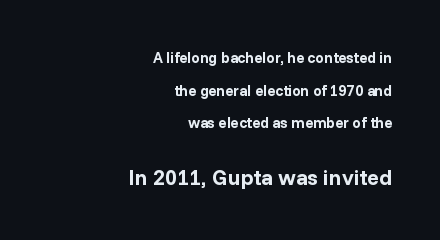
Anything drawn beneath the words? Only blank space. Compared with typical paragraphs, the rows here are farther apart. The paragraph shown leans on its right margin. It's the straight-up-and-down kind of type.
